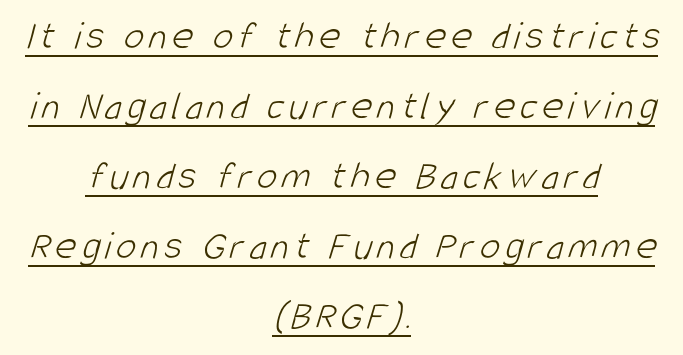
Heaviness? Minimal to ordinary, like unemphasized prose. A typesetter would label this face a sans. Caption: lettering with a line underneath. Is this a fixed-width face? No — the glyphs have proportional, varying widths.
